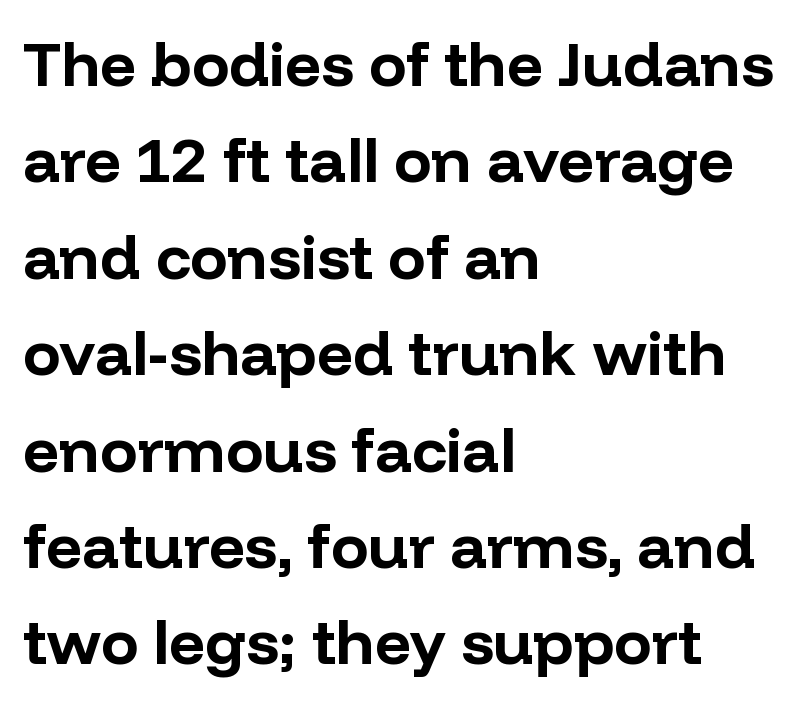
{"serif": "no", "italic": "no", "bold": "yes", "weight": "bold", "width": "normal", "stroke_contrast": "low", "x_height": "medium", "monospaced": "no", "underline": "no", "align": "left", "line_spacing": "normal", "line_spacing_ratio": 1.53, "letter_spacing": "normal", "letter_spacing_em": 0.0, "glyph_px": 63}
